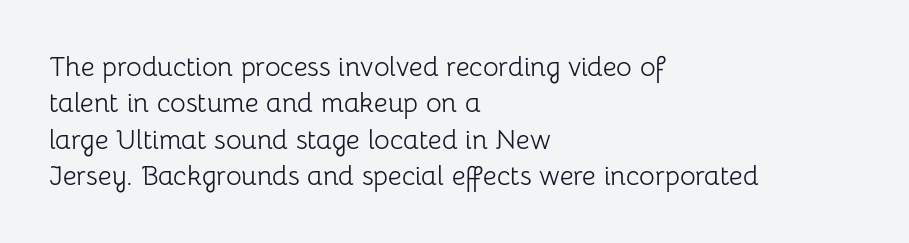
Upright lettering throughout. Reading down the column, the eye jumps a familiar distance to each next line. The typesetting does not lean heavy: it is not bold. Horizontal alignment here is leftward, the default for most running prose. The space directly below the letters is spotless. Glyph-to-glyph distance matches everyday printed text.
